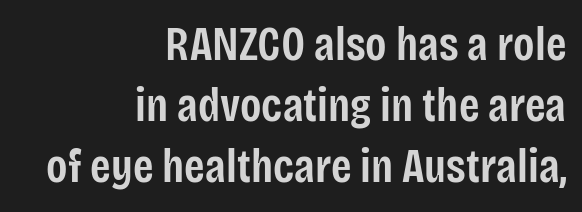
Q: Is the text bold? A: Semi-bold.
Q: Is the text italic (slanted)? A: No, it is upright.
Q: Is the typeface a serif or a sans-serif typeface? A: Sans-serif.
Q: Is the text underlined? A: No.
Q: How is the paragraph aligned? A: Right-aligned.
Q: Is the spacing between letters normal or unusually wide? A: Normal.
Q: Is the spacing between lines tight, normal or loose? A: Normal.
Q: Width (condensed, normal, or wide)? A: Condensed.
Q: Stroke contrast? A: Low.
Q: x-height? A: Large.
Q: Monospaced? A: No.
